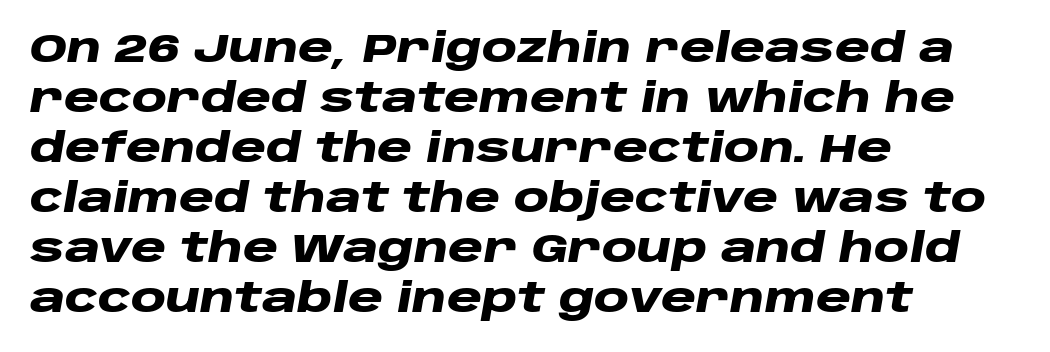
Q: Is the text bold? A: Yes.
Q: Is the text italic (slanted)? A: Yes, it leans right by about 10 degrees.
Q: Is the text underlined? A: No.
Q: How is the paragraph aligned? A: Left-aligned.
Q: Is the spacing between letters normal or unusually wide? A: Normal.
Q: Is the spacing between lines tight, normal or loose? A: Normal.
Q: Width (condensed, normal, or wide)? A: Wide.
Q: Stroke contrast? A: Low.
Q: x-height? A: Large.
Q: Monospaced? A: No.
